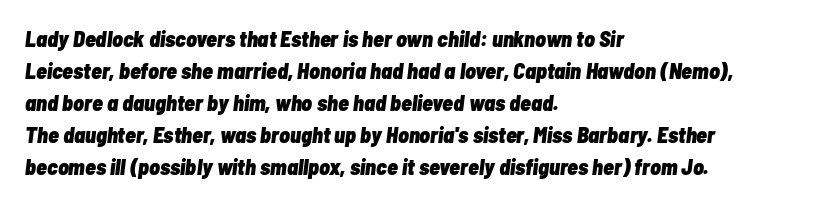
The image shows 22 px bold type, italic (leaning right); set left-aligned, normal line spacing (1.45x), normal letter spacing, not underlined.
